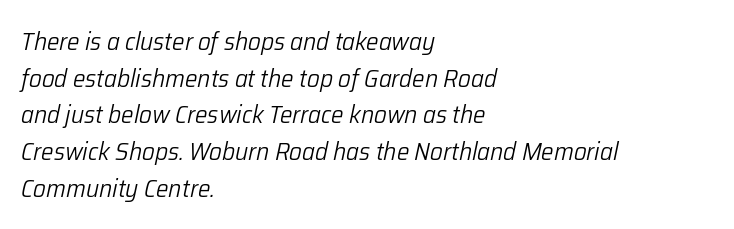
Q: Is the text bold? A: No.
Q: Is the text italic (slanted)? A: Yes, it leans right by about 12 degrees.
Q: Is the text underlined? A: No.
Q: How is the paragraph aligned? A: Left-aligned.
Q: Is the spacing between letters normal or unusually wide? A: Normal.
Q: Is the spacing between lines tight, normal or loose? A: Normal.
